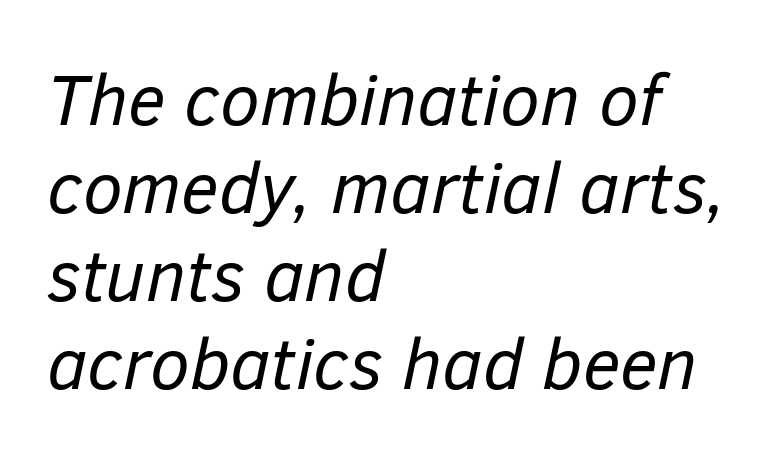
{"italic": "yes", "lean": "right", "slant_degrees": 12, "bold": "no", "weight": "regular", "width": "normal", "stroke_contrast": "low", "x_height": "medium", "monospaced": "no", "underline": "no", "align": "left", "line_spacing_ratio": 1.22, "letter_spacing": "normal", "letter_spacing_em": 0.0, "glyph_px": 72}
